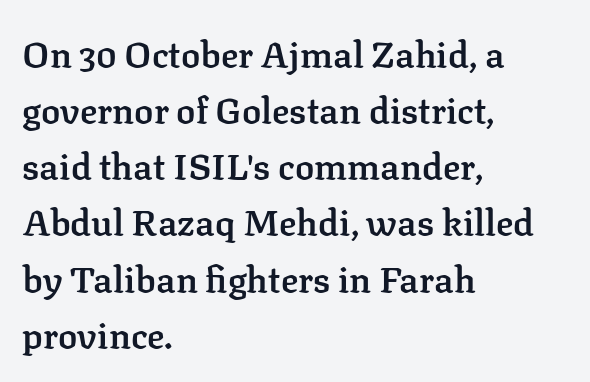
Q: Is the text bold? A: Semi-bold.
Q: Is the text italic (slanted)? A: No, it is upright.
Q: Is the typeface a serif or a sans-serif typeface? A: Serif.
Q: Is the text underlined? A: No.
Q: How is the paragraph aligned? A: Left-aligned.
Q: Is the spacing between letters normal or unusually wide? A: Normal.
Q: Is the spacing between lines tight, normal or loose? A: Normal.
Q: Width (condensed, normal, or wide)? A: Normal.
Q: Stroke contrast? A: Low.
Q: x-height? A: Medium.
Q: Monospaced? A: No.
